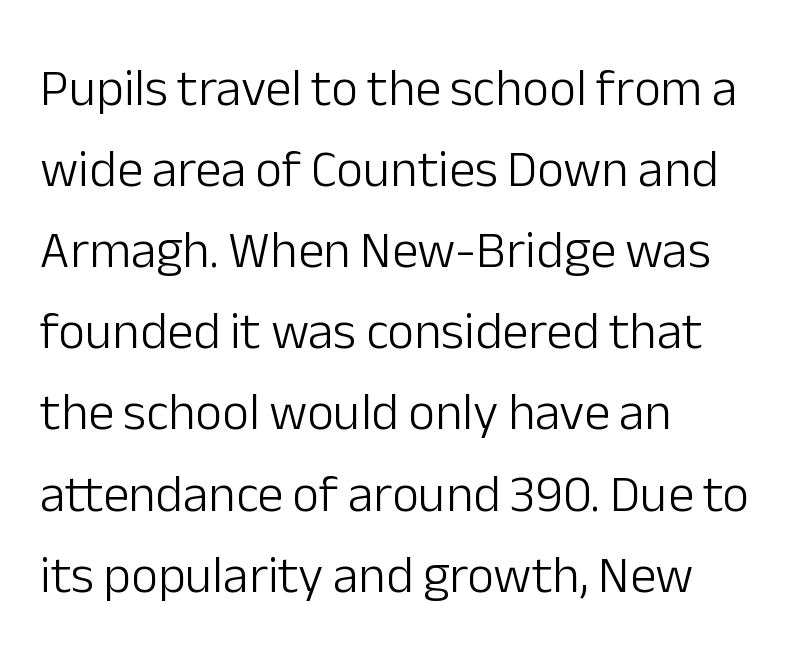
The image shows 52 px light sans-serif type, upright; set left-aligned, normal line spacing (1.56x), normal letter spacing, not underlined; low stroke contrast and a medium x-height.
